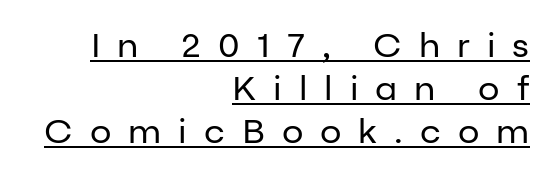
Q: Is the text bold? A: No.
Q: Is the text italic (slanted)? A: No, it is upright.
Q: Is the typeface a serif or a sans-serif typeface? A: Sans-serif.
Q: Is the text underlined? A: Yes.
Q: How is the paragraph aligned? A: Right-aligned.
Q: Is the spacing between letters normal or unusually wide? A: Unusually wide.
Q: Is the spacing between lines tight, normal or loose? A: Normal.
Q: Width (condensed, normal, or wide)? A: Normal.
Q: Stroke contrast? A: Low.
Q: x-height? A: Medium.
Q: Monospaced? A: No.
